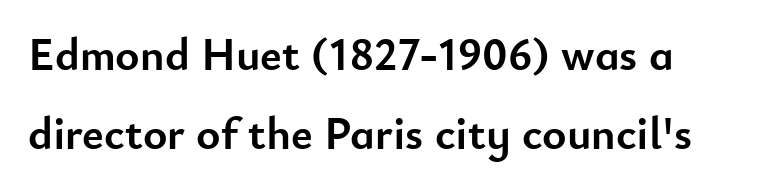
The image shows 46 px semibold sans-serif type, upright; set line spacing 1.71x, normal letter spacing, not underlined; low stroke contrast and a small x-height.
